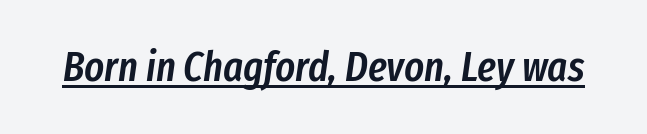
The image shows 42 px semibold, condensed type, italic (leaning right); set normal letter spacing, underlined; low stroke contrast and a medium x-height.
